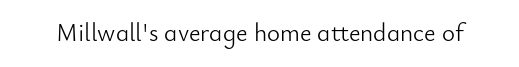
The rendering keeps characters at their native spacing. The font sits on the lighter half of the weight spectrum, regular included. Quick note: underline off. Is there any slant? The stems are plumb.
